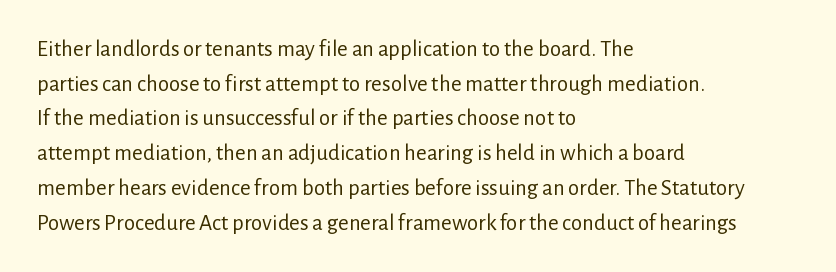
Q: Is the text bold? A: No.
Q: Is the text italic (slanted)? A: No, it is upright.
Q: Is the text underlined? A: No.
Q: How is the paragraph aligned? A: Left-aligned.
Q: Is the spacing between letters normal or unusually wide? A: Normal.
Q: Is the spacing between lines tight, normal or loose? A: Normal.
